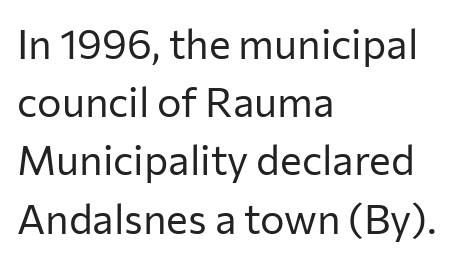
{"serif": "no", "italic": "no", "bold": "no", "weight": "regular", "width": "normal", "stroke_contrast": "low", "x_height": "medium", "monospaced": "no", "underline": "no", "align": "left", "line_spacing": "normal", "line_spacing_ratio": 1.42, "letter_spacing": "normal", "letter_spacing_em": 0.0, "glyph_px": 41}
